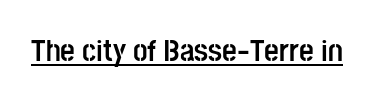
Q: Is the text bold? A: Yes.
Q: Is the text italic (slanted)? A: No, it is upright.
Q: Is the typeface a serif or a sans-serif typeface? A: Sans-serif.
Q: Is the text underlined? A: Yes.
Q: Is the spacing between letters normal or unusually wide? A: Normal.
Q: Width (condensed, normal, or wide)? A: Condensed.
Q: Stroke contrast? A: Low.
Q: x-height? A: Large.
Q: Monospaced? A: No.
